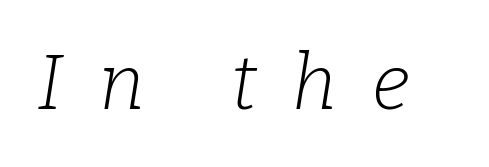
Are there feet on the stems? There are — it's a serif. Substantial extra tracking has been applied to these lines. A bare baseline throughout the passage. Vertical stems look standard width or narrower in stroke. Characters are canted at an angle relative to the baseline's perpendicular. The face used here is proportionally spaced, like ordinary book or web type.
